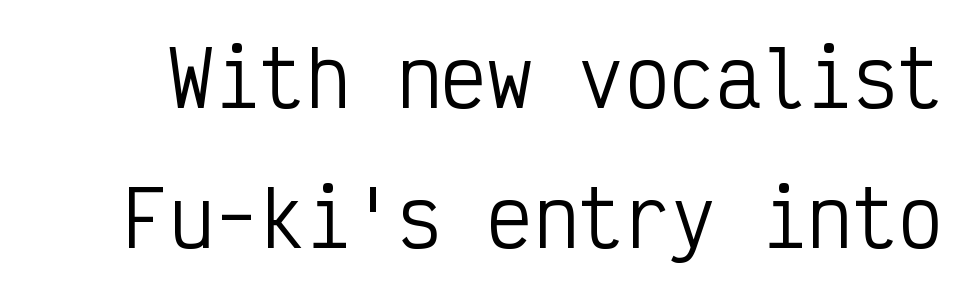
Q: Is the text bold? A: No.
Q: Is the text italic (slanted)? A: No, it is upright.
Q: Is the typeface a serif or a sans-serif typeface? A: Sans-serif.
Q: Is the text underlined? A: No.
Q: Is the spacing between letters normal or unusually wide? A: Normal.
Q: Width (condensed, normal, or wide)? A: Condensed.
Q: Stroke contrast? A: Low.
Q: x-height? A: Medium.
Q: Monospaced? A: Yes.
